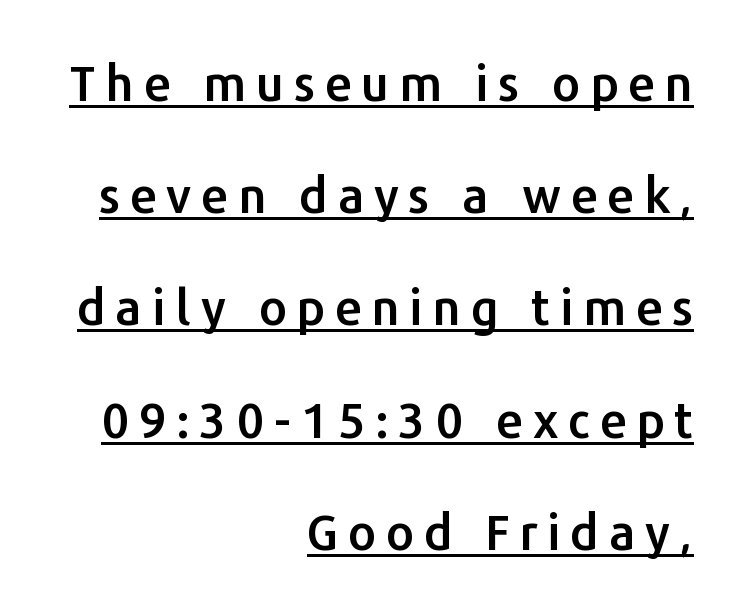
{"serif": "no", "italic": "no", "width": "normal", "stroke_contrast": "low", "x_height": "medium", "monospaced": "no", "underline": "yes", "align": "right", "line_spacing": "loose", "line_spacing_ratio": 2.29, "letter_spacing": "wide", "letter_spacing_em": 0.2, "glyph_px": 49}
